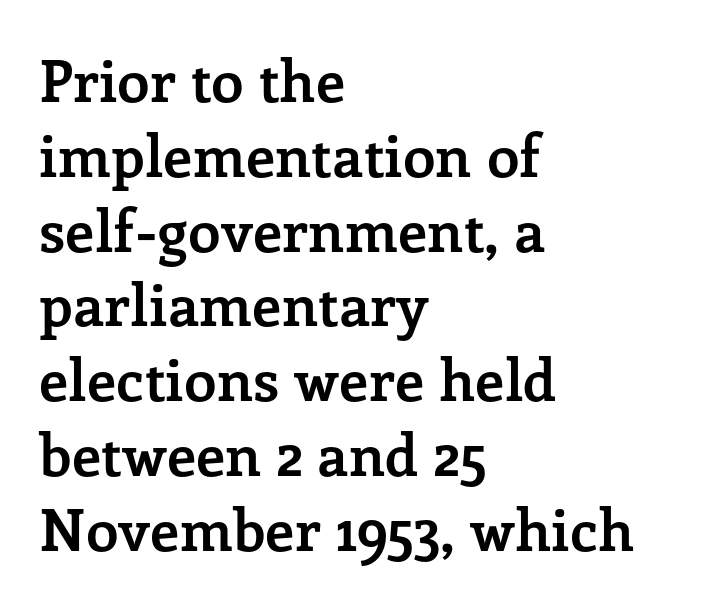
Q: Is the text bold? A: Yes.
Q: Is the text italic (slanted)? A: No, it is upright.
Q: Is the typeface a serif or a sans-serif typeface? A: Serif.
Q: Is the text underlined? A: No.
Q: How is the paragraph aligned? A: Left-aligned.
Q: Is the spacing between letters normal or unusually wide? A: Normal.
Q: Is the spacing between lines tight, normal or loose? A: Normal.
Q: Width (condensed, normal, or wide)? A: Normal.
Q: Stroke contrast? A: Low.
Q: x-height? A: Medium.
Q: Monospaced? A: No.
